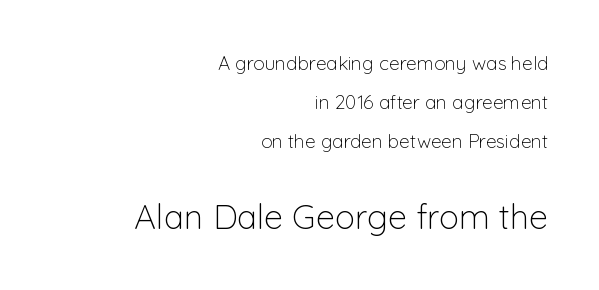
The image shows 34 px light sans-serif type, upright; set right-aligned, loose line spacing (2.05x), normal letter spacing, not underlined; the second (bottom) block is 1.79x larger; low stroke contrast and a medium x-height.
